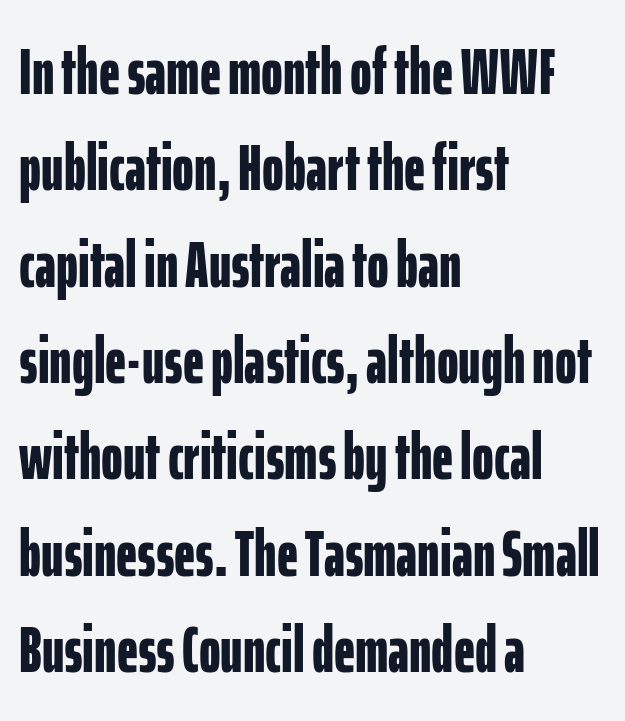
The vertical gap from one line to the next is medium. The text was rendered using a sans face with plain stroke endings. This is the regular roman posture of the typeface. Has an underline been added? It has not.
